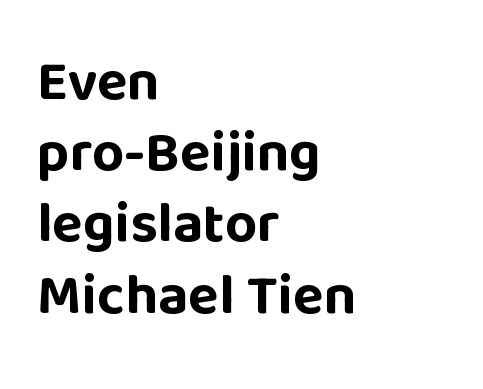
{"serif": "no", "italic": "no", "bold": "yes", "weight": "bold", "width": "normal", "stroke_contrast": "low", "x_height": "large", "monospaced": "no", "underline": "no", "align": "left", "line_spacing": "normal", "line_spacing_ratio": 1.25, "letter_spacing": "normal", "letter_spacing_em": 0.0, "glyph_px": 57}
